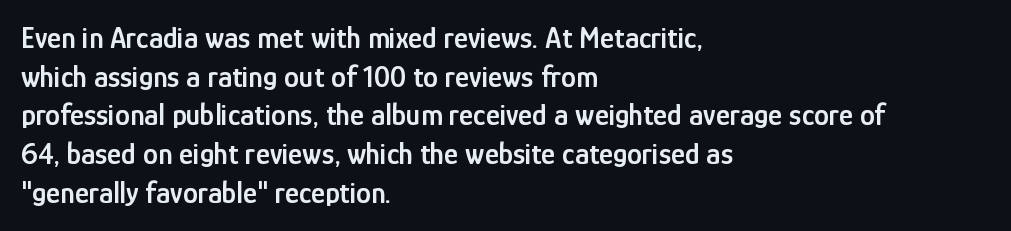
{"serif": "no", "italic": "no", "bold": "semi", "weight": "semibold", "width": "condensed", "stroke_contrast": "low", "x_height": "medium", "monospaced": "no", "underline": "no", "align": "left", "line_spacing": "normal", "line_spacing_ratio": 1.29, "letter_spacing": "normal", "letter_spacing_em": 0.0, "glyph_px": 30}
